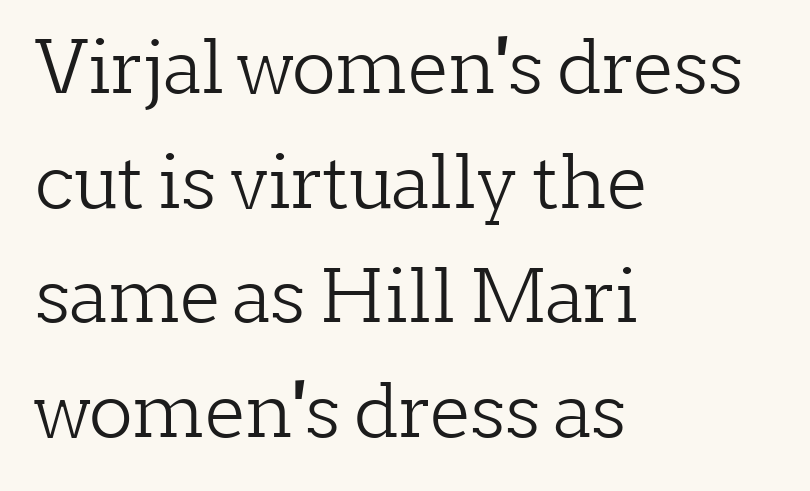
The rag falls on the right side of this text block. Weight class: somewhere from thin through regular. The axis of the letterforms is exactly vertical. The glyphs in this specimen are seriffed.
